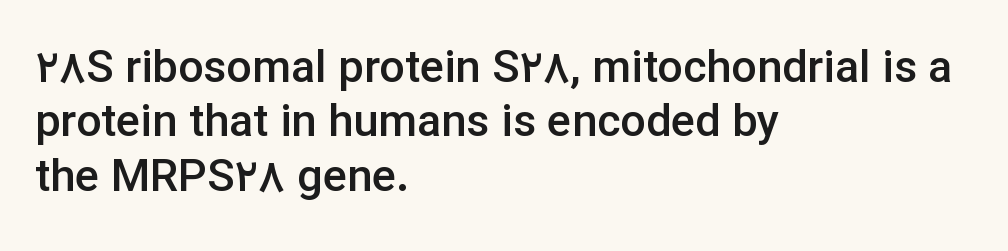
The image shows 45 px semibold sans-serif type, upright; set left-aligned, line spacing 1.21x, normal letter spacing, not underlined; low stroke contrast and a medium x-height.
